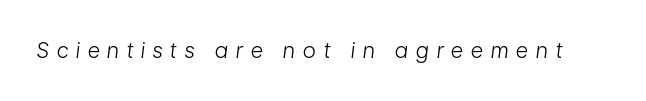
The image shows 21 px text type, italic (leaning right); set unusually wide letter spacing (+0.38 em), not underlined.
